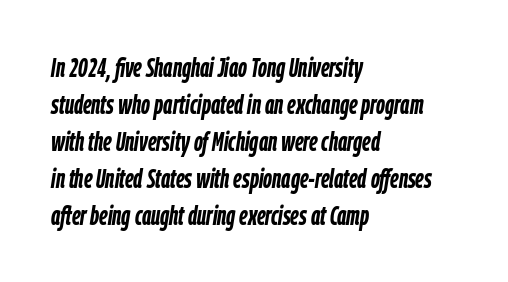
The image shows 26 px bold type, italic (leaning right); set left-aligned, normal line spacing (1.42x), normal letter spacing, not underlined.
